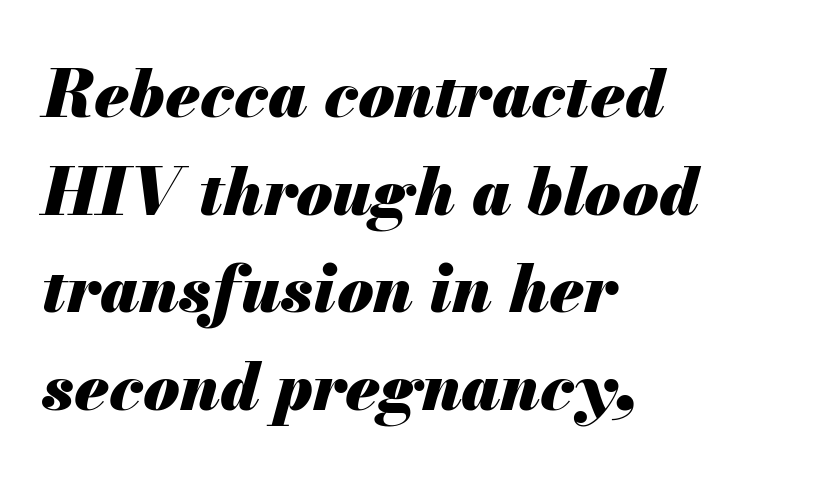
Q: Is the text bold? A: Yes.
Q: Is the text italic (slanted)? A: Yes, it leans right by about 13 degrees.
Q: Is the text underlined? A: No.
Q: How is the paragraph aligned? A: Left-aligned.
Q: Is the spacing between letters normal or unusually wide? A: Normal.
Q: Is the spacing between lines tight, normal or loose? A: Normal.
Q: Width (condensed, normal, or wide)? A: Normal.
Q: Stroke contrast? A: Medium.
Q: x-height? A: Small.
Q: Monospaced? A: No.
